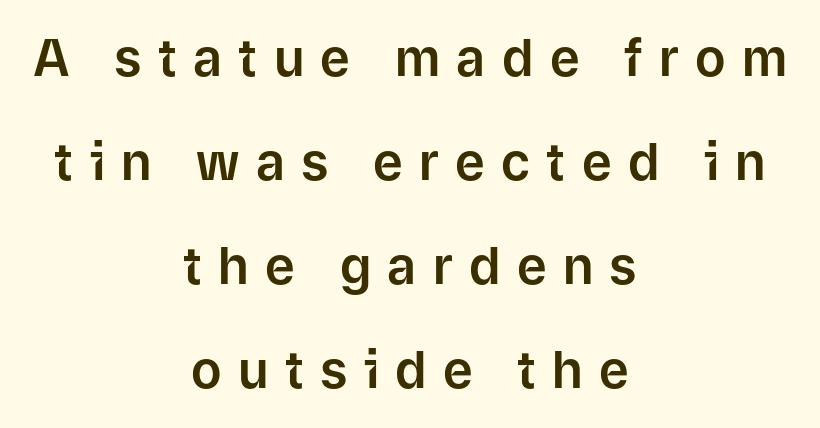
The image shows 51 px sans-serif type, upright; set centered, loose line spacing (2.04x), unusually wide letter spacing (+0.32 em), not underlined; low stroke contrast and a medium x-height.
